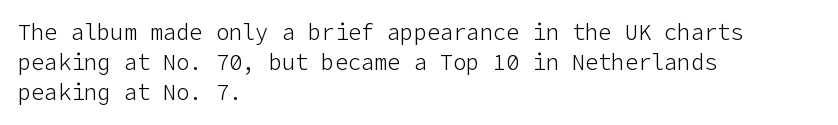
The letterforms sit shoulder to shoulder at normal distance. The space directly below the letters is spotless. Counters stay open thanks to moderate or lighter strokes. The vertical gap from one line to the next is medium. Ascenders rise straight up at ninety degrees. The ragged edge is on the right, which tells us the setting is flush left.
